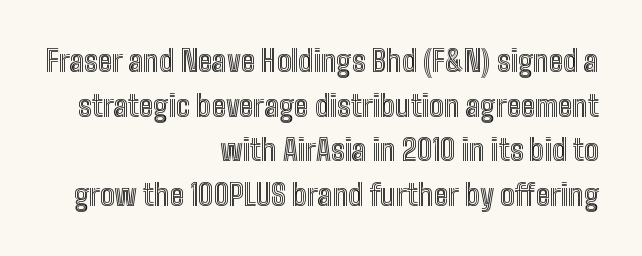
A flush-right, rag-left setting is used for this passage. This is the regular roman posture of the typeface. Line spacing here is normal. Rule under the text: the space is simply empty.
